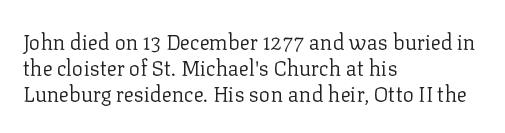
The typography opts for an upright posture over an oblique one. Unmarked baselines from the first word to the last. Students, note that the glyphs here touch the page at normal intervals. Which margin do the lines hug? The left one — the right edge is uneven. The typesetting does not lean heavy: it is not bold.
